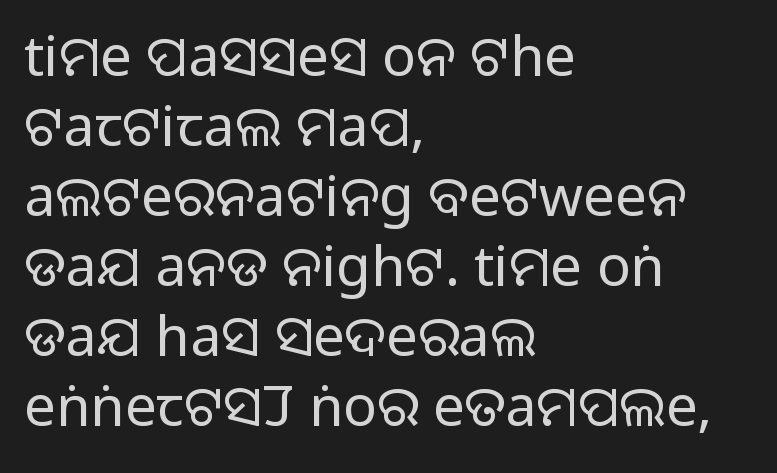
The image shows 56 px sans-serif type, upright; set left-aligned, normal line spacing (1.25x), normal letter spacing, not underlined; medium stroke contrast.
